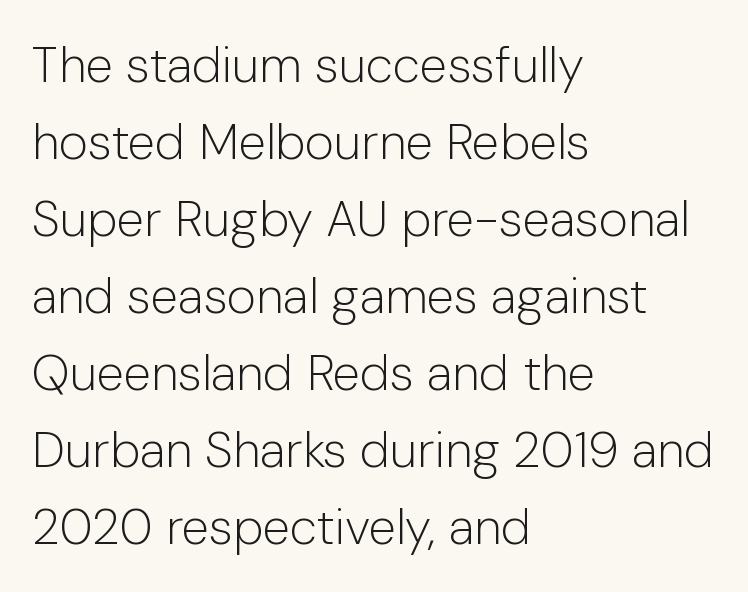
The image shows 50 px light sans-serif type, upright; set left-aligned, normal line spacing (1.54x), normal letter spacing, not underlined; low stroke contrast and a medium x-height.
